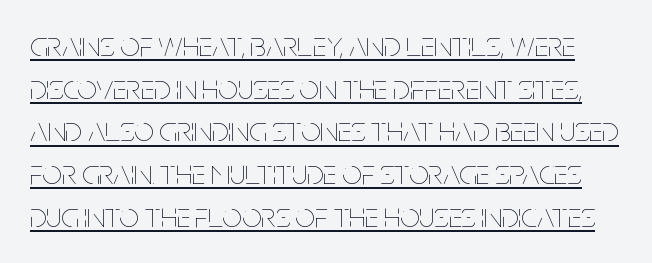
The image shows 35 px thin, condensed type, upright; set line spacing 1.22x, normal letter spacing, underlined; low stroke contrast and a large x-height.
